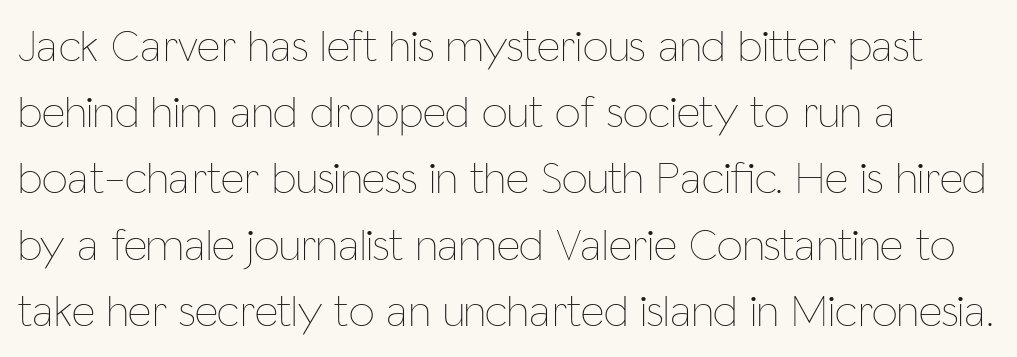
Q: Is the text bold? A: No.
Q: Is the text italic (slanted)? A: No, it is upright.
Q: Is the text underlined? A: No.
Q: How is the paragraph aligned? A: Left-aligned.
Q: Is the spacing between letters normal or unusually wide? A: Normal.
Q: Is the spacing between lines tight, normal or loose? A: Normal.
Q: Width (condensed, normal, or wide)? A: Condensed.
Q: Stroke contrast? A: Low.
Q: x-height? A: Medium.
Q: Monospaced? A: No.
